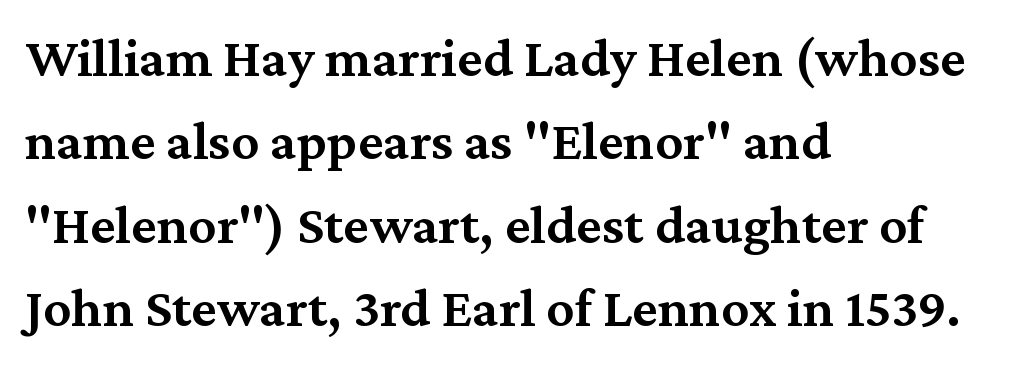
What weight is shown? A semibold, between regular and bold. Honestly, there is no underline to notice here at all. The typeface chosen for these lines features serifs. Words appear dense and cohesive because spacing is normal. Is this a fixed-width face? No — the glyphs have proportional, varying widths.
